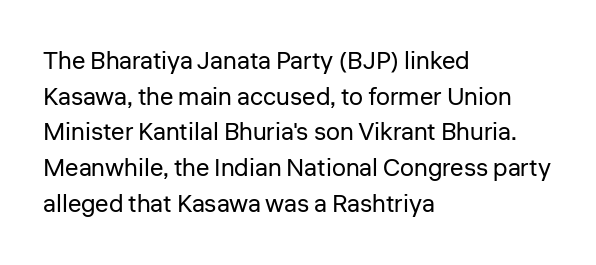
{"italic": "no", "bold": "no", "underline": "no", "align": "left", "line_spacing": "normal", "line_spacing_ratio": 1.43, "letter_spacing": "normal", "letter_spacing_em": 0.0, "glyph_px": 25}
